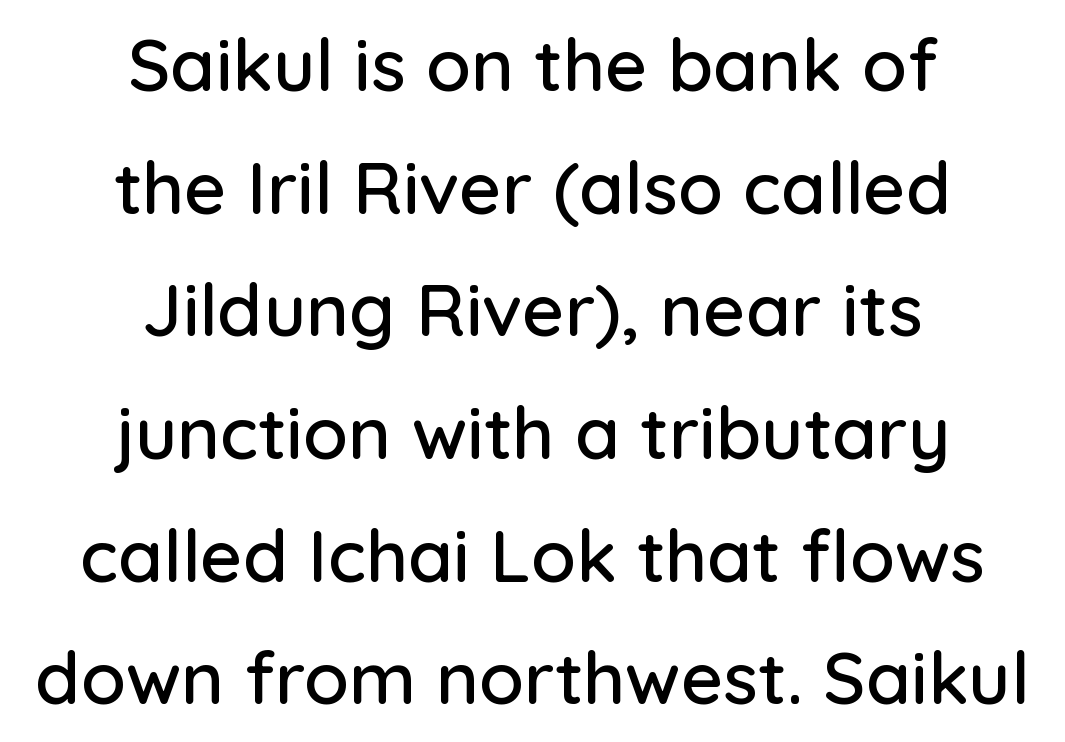
{"serif": "no", "italic": "no", "width": "normal", "stroke_contrast": "low", "x_height": "medium", "monospaced": "no", "underline": "no", "align": "center", "line_spacing": "normal", "line_spacing_ratio": 1.68, "letter_spacing": "normal", "letter_spacing_em": 0.0, "glyph_px": 73}
